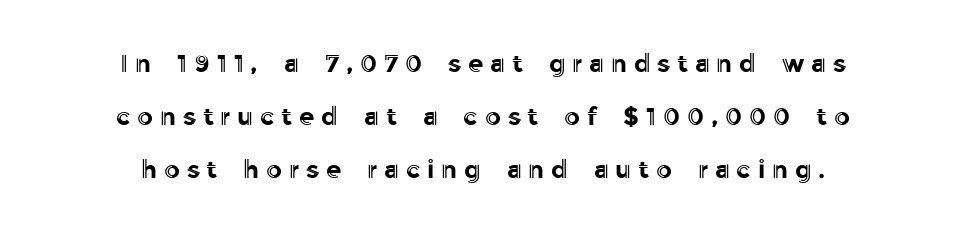
The lines in this sample share a center point and differ in where they start and stop. The lettering holds an erect, upright posture throughout. Beneath every word, the page is bare. In terms of letterspacing, this is a distinctly airy, spread setting.
